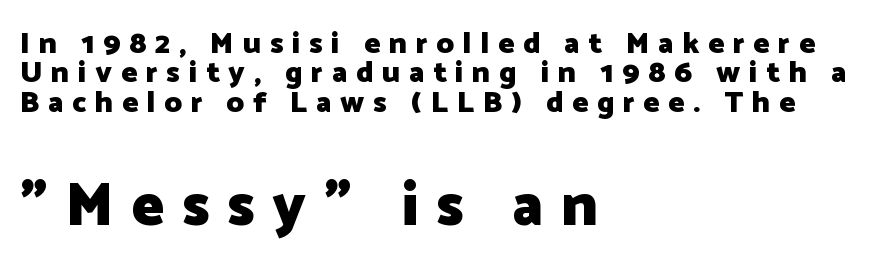
{"serif": "no", "italic": "no", "bold": "yes", "weight": "heavy", "width": "normal", "stroke_contrast": "low", "x_height": "medium", "monospaced": "no", "underline": "no", "align": "left", "line_spacing": "tight", "line_spacing_ratio": 0.98, "letter_spacing": "wide", "letter_spacing_em": 0.29, "larger_block": "second", "size_ratio": 2.03, "glyph_px": 61}
